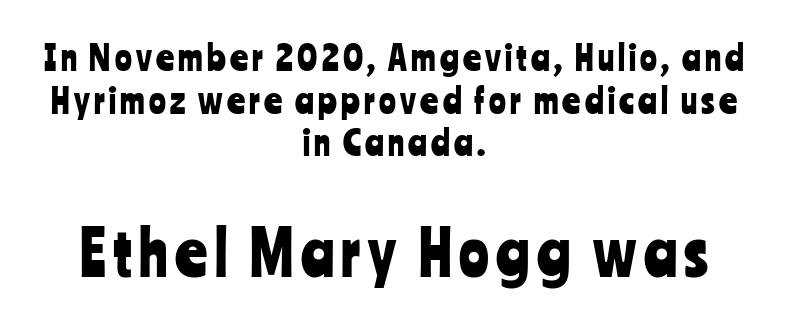
{"serif": "no", "italic": "no", "width": "condensed", "stroke_contrast": "low", "x_height": "medium", "monospaced": "no", "underline": "no", "align": "center", "line_spacing_ratio": 1.22, "larger_block": "second", "size_ratio": 1.77, "glyph_px": 62}
